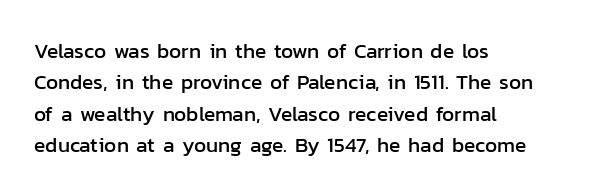
Q: Is the text italic (slanted)? A: No, it is upright.
Q: Is the text underlined? A: No.
Q: How is the paragraph aligned? A: Left-aligned.
Q: Is the spacing between letters normal or unusually wide? A: Normal.
Q: Is the spacing between lines tight, normal or loose? A: Normal.
